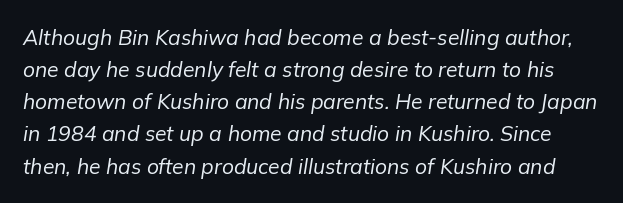
The image shows 21 px text type, italic (leaning right); set normal line spacing (1.53x), normal letter spacing, not underlined.
